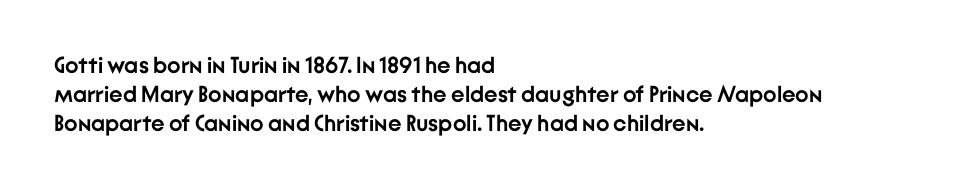
{"italic": "no", "bold": "yes", "underline": "no", "align": "left", "line_spacing": "normal", "line_spacing_ratio": 1.26, "letter_spacing": "normal", "letter_spacing_em": 0.0, "glyph_px": 23}
